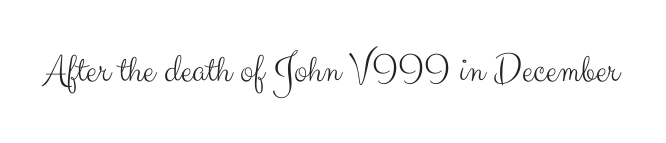
The image shows 41 px light sans-serif type; set normal letter spacing, not underlined; medium stroke contrast and a small x-height.
